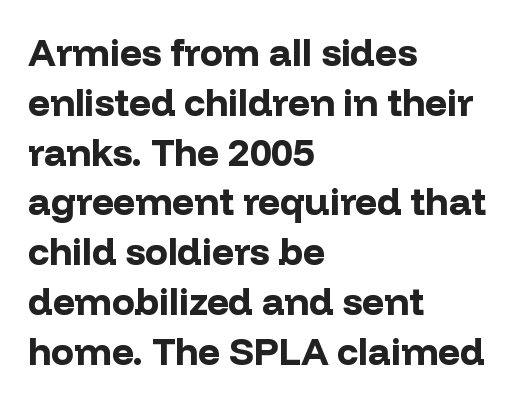
The image shows 38 px bold sans-serif type, upright; set left-aligned, normal line spacing (1.31x), normal letter spacing, not underlined; low stroke contrast and a medium x-height.
